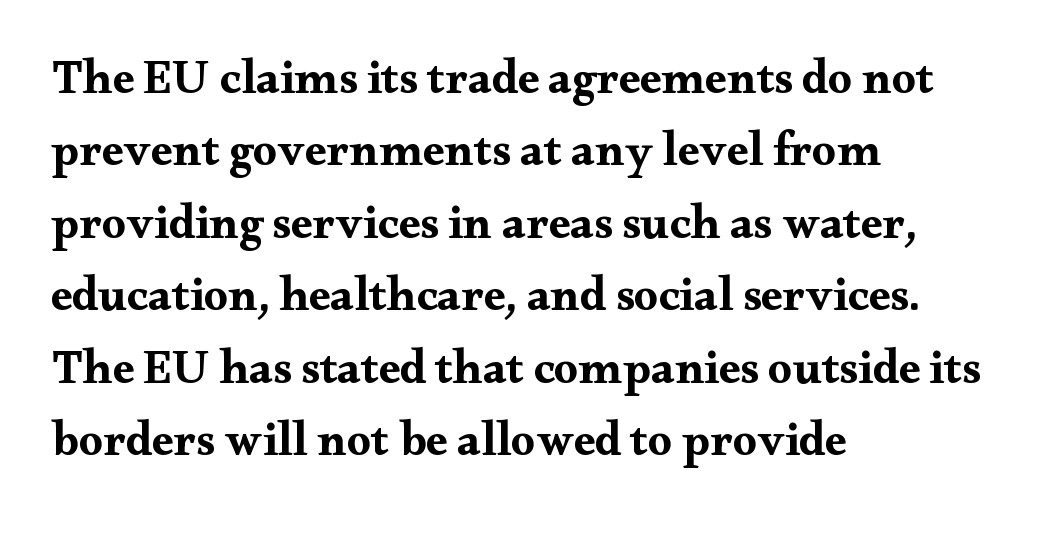
The image shows 48 px bold, wide serif type, upright; set left-aligned, normal line spacing (1.51x), normal letter spacing, not underlined; medium stroke contrast and a small x-height.
